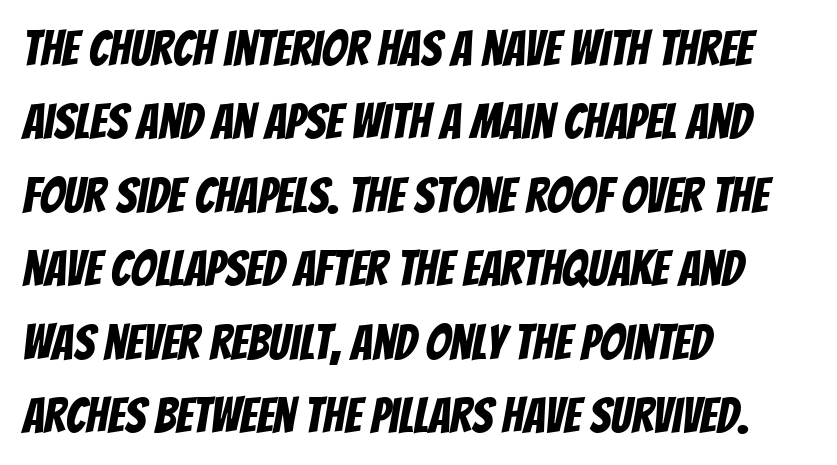
Observe the ordinary spacing: letters are neighbours, not strangers. Here the designer chose a conventional face with non-uniform glyph widths. Check under the words: just untouched page. What kind of face is this? One without serifs — a sans. The lines sit at an ordinary, default distance from one another.
